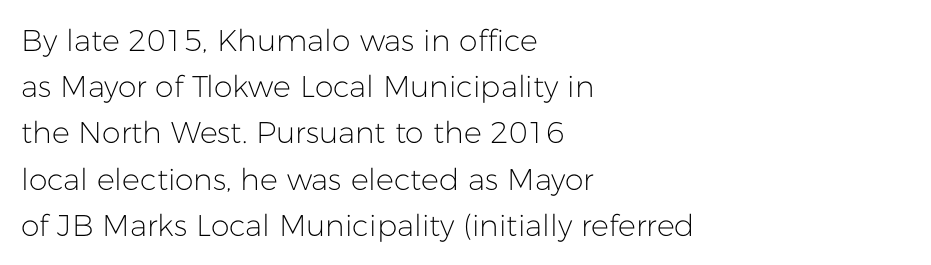
The image shows 30 px light sans-serif type, upright; set left-aligned, normal line spacing (1.54x), normal letter spacing, not underlined; low stroke contrast and a medium x-height.
